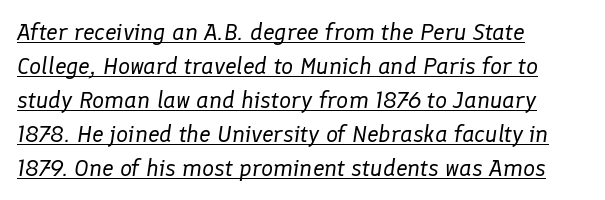
The image shows 24 px text type, italic (leaning right); set left-aligned, normal line spacing (1.42x), normal letter spacing, underlined.
